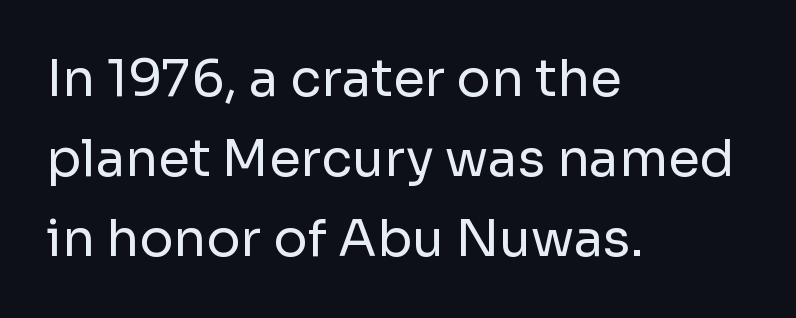
The image shows 51 px regular-weight sans-serif type, upright; set left-aligned, normal line spacing (1.57x), normal letter spacing, not underlined; low stroke contrast and a medium x-height.
